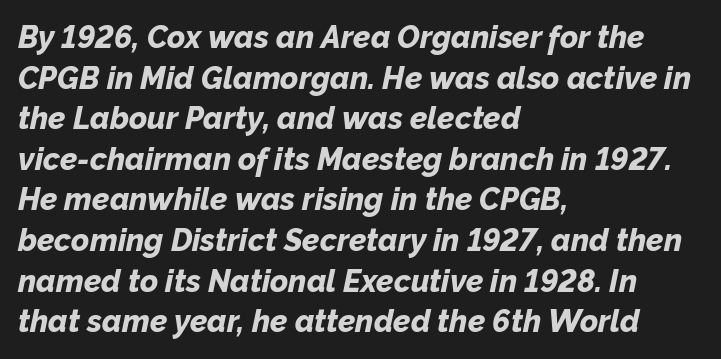
Quick note: interline space is typical. The letters are bold, with thick, heavy strokes. Descender tails drop into unmarked territory. The rag falls on the right side of this text block. This sample has the flowing, uneven cadence of proportional lettering.
